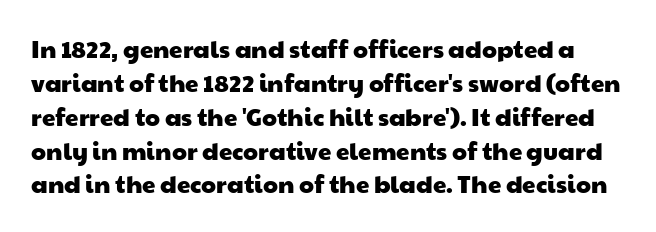
{"underline": "no", "line_spacing": "normal", "line_spacing_ratio": 1.41, "letter_spacing": "normal", "letter_spacing_em": 0.0, "glyph_px": 24}
